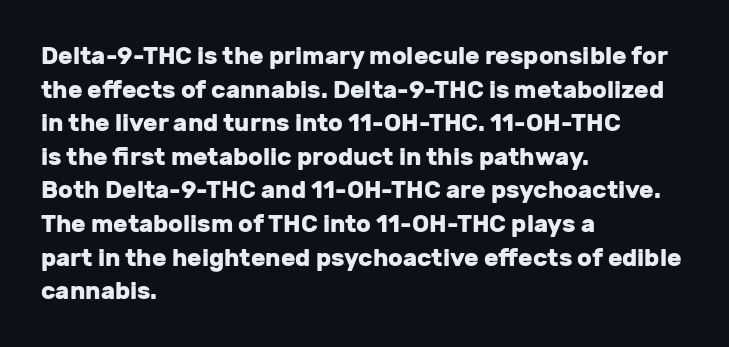
{"italic": "no", "bold": "yes", "underline": "no", "align": "left", "line_spacing": "normal", "line_spacing_ratio": 1.4, "letter_spacing": "normal", "letter_spacing_em": 0.0, "glyph_px": 24}
